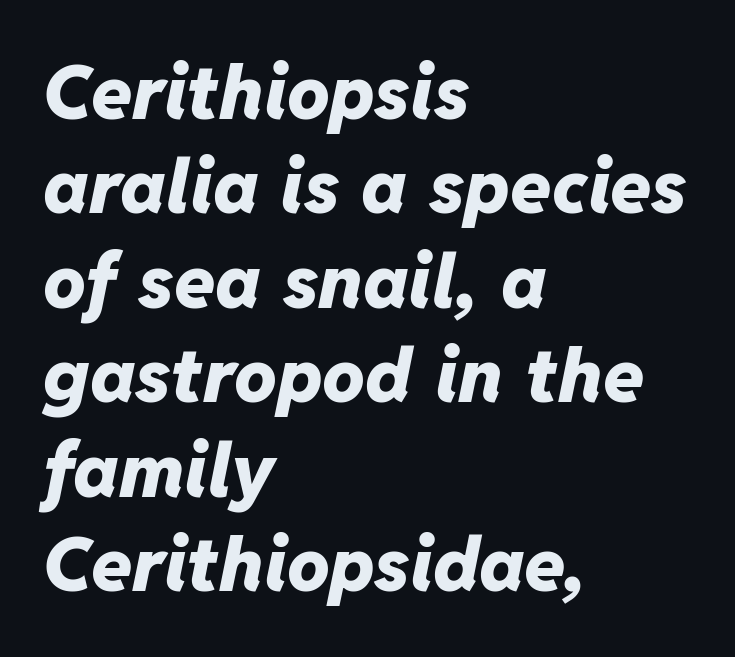
Q: Is the text bold? A: Yes.
Q: Is the text italic (slanted)? A: Yes, it leans right by about 11 degrees.
Q: Is the text underlined? A: No.
Q: How is the paragraph aligned? A: Left-aligned.
Q: Is the spacing between letters normal or unusually wide? A: Normal.
Q: Is the spacing between lines tight, normal or loose? A: Normal.
Q: Width (condensed, normal, or wide)? A: Normal.
Q: Stroke contrast? A: Low.
Q: x-height? A: Medium.
Q: Monospaced? A: No.
